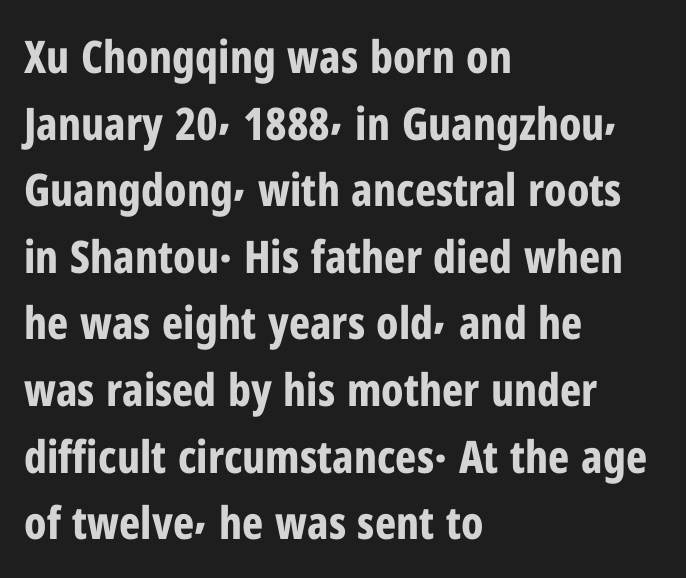
Each row of text sits above clean, open space. Compared with typical body copy, the letter spacing here is the same. Font category for this specimen: sans-serif. The line-height multiplier appears to be the usual default. The glyphs have the mass of a bold cut. The letters advance in unequal steps, a hallmark of proportional type.
